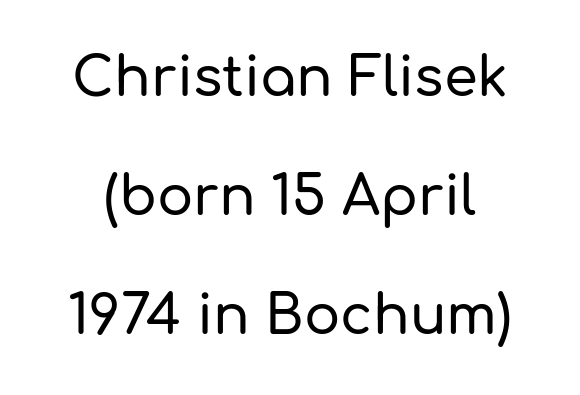
{"serif": "no", "italic": "no", "width": "normal", "stroke_contrast": "low", "x_height": "medium", "monospaced": "no", "underline": "no", "line_spacing": "loose", "line_spacing_ratio": 2.2, "letter_spacing": "normal", "letter_spacing_em": 0.0, "glyph_px": 54}
